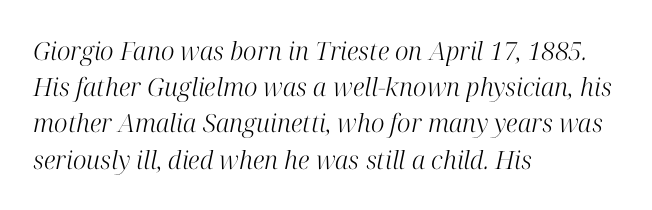
The image shows 25 px text type, italic (leaning right); set left-aligned, normal line spacing (1.45x), normal letter spacing, not underlined.
